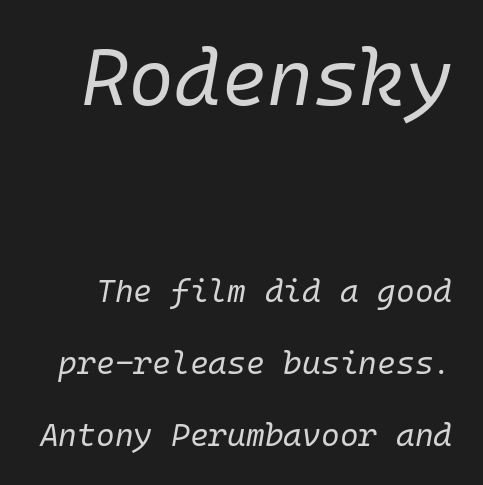
The image shows 79 px regular-weight type, italic (leaning right), monospaced; set loose line spacing (2.25x), normal letter spacing, not underlined; the first (top) block is 2.47x larger; low stroke contrast and a medium x-height.
